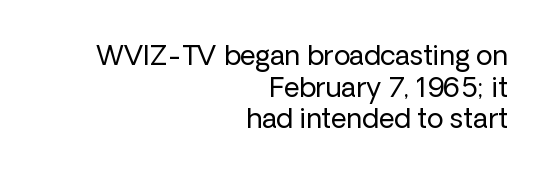
The image shows 27 px text type, upright; set right-aligned, line spacing 1.17x, normal letter spacing, not underlined.
